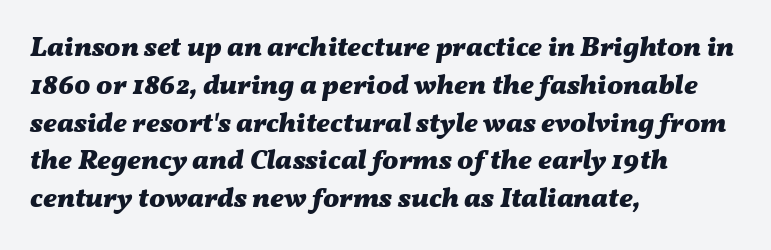
Strokes here are thick enough to call this a true bold. The horizontal fit of the characters is conventional and even. Alignment: flush left. Quick note: underline off. The lines sit at an ordinary, default distance from one another.
